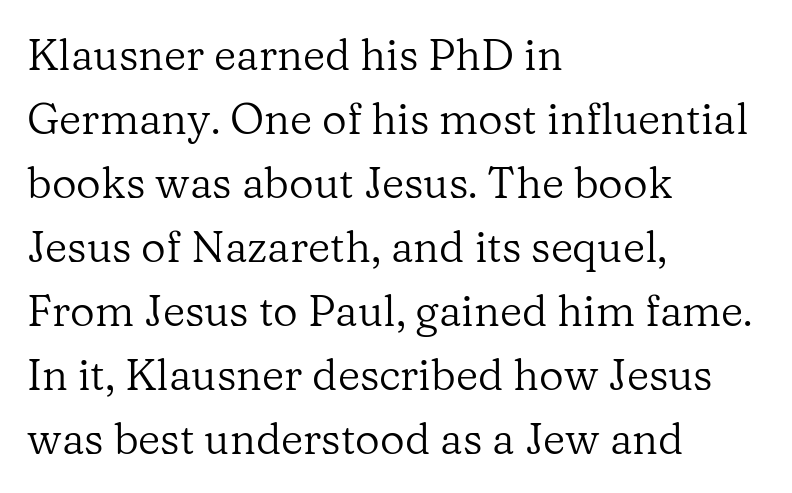
Q: Is the text bold? A: No.
Q: Is the text italic (slanted)? A: No, it is upright.
Q: Is the typeface a serif or a sans-serif typeface? A: Serif.
Q: Is the text underlined? A: No.
Q: How is the paragraph aligned? A: Left-aligned.
Q: Is the spacing between letters normal or unusually wide? A: Normal.
Q: Is the spacing between lines tight, normal or loose? A: Normal.
Q: Width (condensed, normal, or wide)? A: Normal.
Q: Stroke contrast? A: Low.
Q: x-height? A: Medium.
Q: Monospaced? A: No.
